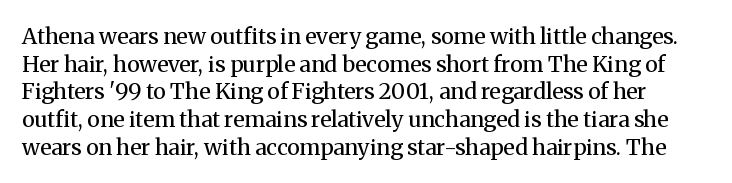
The image shows 22 px text type, upright; set normal line spacing (1.26x), normal letter spacing, not underlined.
